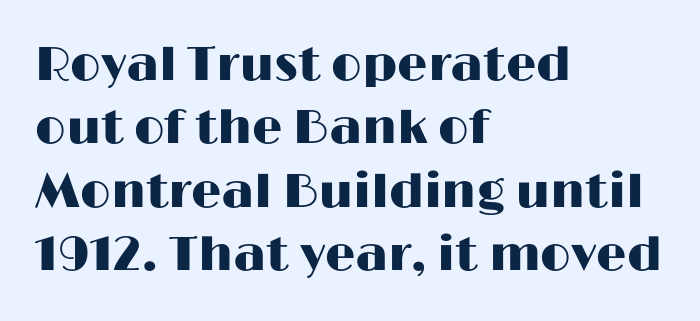
Q: Is the text italic (slanted)? A: No, it is upright.
Q: Is the typeface a serif or a sans-serif typeface? A: Sans-serif.
Q: Is the text underlined? A: No.
Q: How is the paragraph aligned? A: Left-aligned.
Q: Is the spacing between letters normal or unusually wide? A: Normal.
Q: Is the spacing between lines tight, normal or loose? A: Normal.
Q: Width (condensed, normal, or wide)? A: Wide.
Q: Stroke contrast? A: High.
Q: x-height? A: Medium.
Q: Monospaced? A: No.
